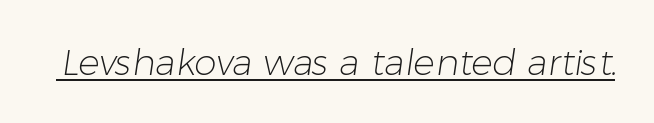
Here the designer chose a conventional face with non-uniform glyph widths. Characters follow at the spacing the type designer built in. The rendering shows plain stroke endings on the letterforms — a sans-serif design. The specimen includes a rule beneath the text block's lines.
